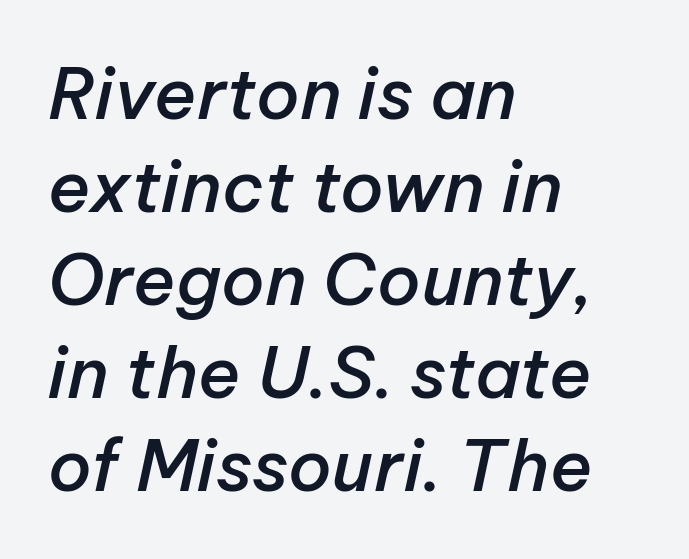
The characters look somewhat weighty, a semibold short of true bold. Horizontal alignment here is leftward, the default for most running prose. Do the characters align in a grid? No, the font is proportional. Descender tails drop into unmarked territory.
